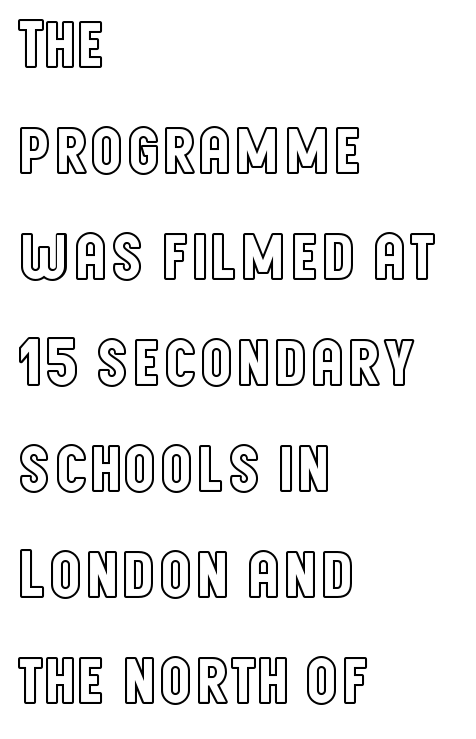
The image shows 68 px condensed type, upright; set left-aligned, normal line spacing (1.56x), normal letter spacing, not underlined; a large x-height.
